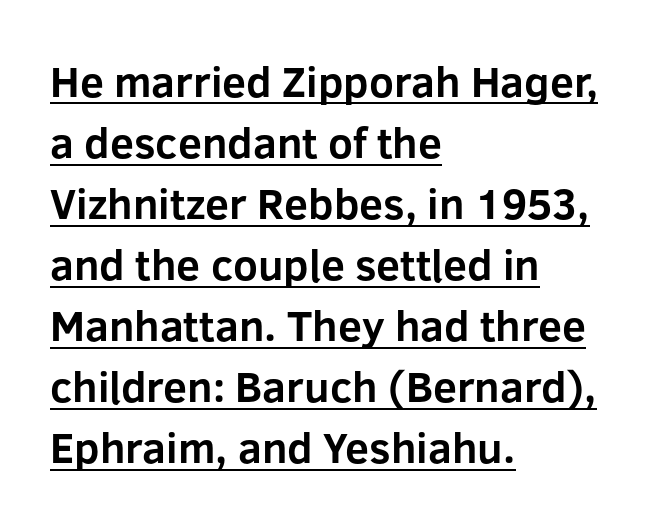
The image shows 43 px bold sans-serif type, upright; set left-aligned, normal line spacing (1.42x), normal letter spacing, underlined; low stroke contrast and a medium x-height.
